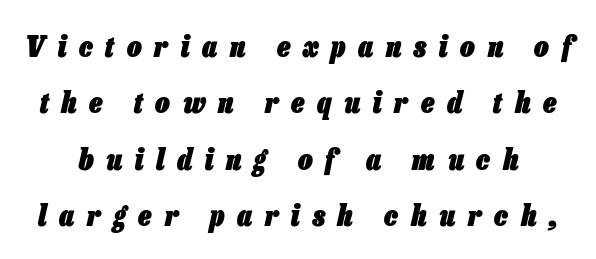
Q: Is the text bold? A: Yes.
Q: Is the text italic (slanted)? A: Yes, it leans right by about 13 degrees.
Q: Is the text underlined? A: No.
Q: Is the spacing between letters normal or unusually wide? A: Unusually wide.
Q: Is the spacing between lines tight, normal or loose? A: Loose.
Q: Width (condensed, normal, or wide)? A: Condensed.
Q: Stroke contrast? A: Low.
Q: x-height? A: Medium.
Q: Monospaced? A: No.
